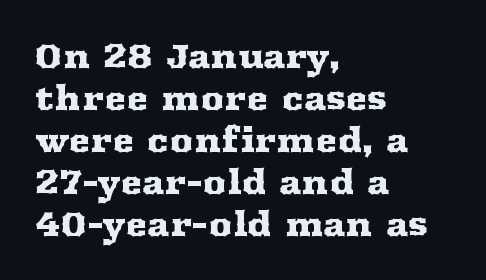
Q: Is the text italic (slanted)? A: No, it is upright.
Q: Is the typeface a serif or a sans-serif typeface? A: Serif.
Q: Is the text underlined? A: No.
Q: How is the paragraph aligned? A: Left-aligned.
Q: Is the spacing between letters normal or unusually wide? A: Normal.
Q: Is the spacing between lines tight, normal or loose? A: Normal.
Q: Width (condensed, normal, or wide)? A: Wide.
Q: Stroke contrast? A: Medium.
Q: x-height? A: Medium.
Q: Monospaced? A: No.
